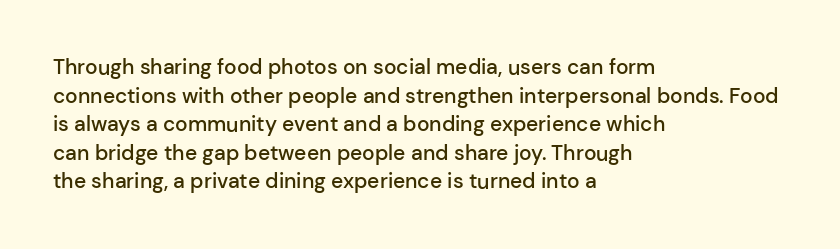
{"italic": "no", "bold": "semi", "underline": "no", "align": "left", "line_spacing": "normal", "line_spacing_ratio": 1.36, "letter_spacing": "normal", "letter_spacing_em": 0.0, "glyph_px": 21}
